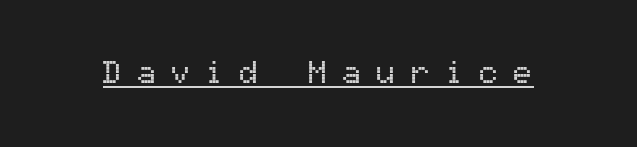
The letters stand upright; this is a roman face. In terms of letterspacing, this is a distinctly airy, spread setting. Here the designer chose a console-style face with uniform glyph widths. Are there feet on the stems? There aren't — it's a sans.
